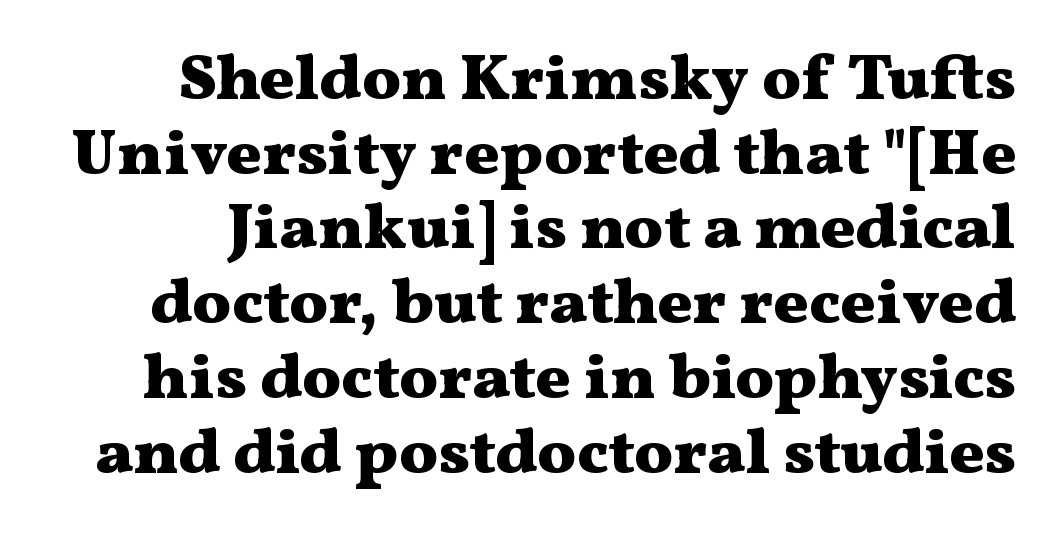
Q: Is the text bold? A: Yes.
Q: Is the text italic (slanted)? A: No, it is upright.
Q: Is the typeface a serif or a sans-serif typeface? A: Serif.
Q: Is the text underlined? A: No.
Q: Is the spacing between letters normal or unusually wide? A: Normal.
Q: Is the spacing between lines tight, normal or loose? A: Tight.
Q: Width (condensed, normal, or wide)? A: Wide.
Q: Stroke contrast? A: Medium.
Q: x-height? A: Medium.
Q: Monospaced? A: No.
